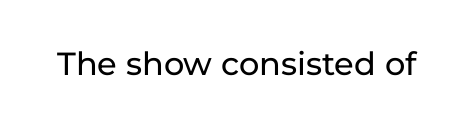
The image shows 32 px sans-serif type, upright; set normal letter spacing, not underlined; low stroke contrast and a medium x-height.
